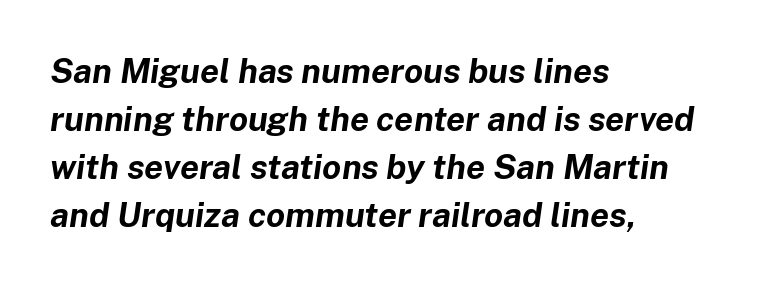
Style check: oblique. Quick note: underline off. Line beginnings align vertically; line endings do not. Tracking value appears to be zero — textbook default spacing.
